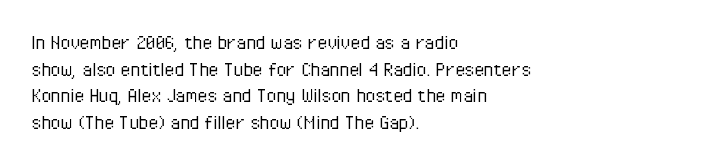
{"italic": "no", "bold": "no", "underline": "no", "align": "left", "line_spacing_ratio": 1.21, "letter_spacing": "normal", "letter_spacing_em": 0.0, "glyph_px": 22}
